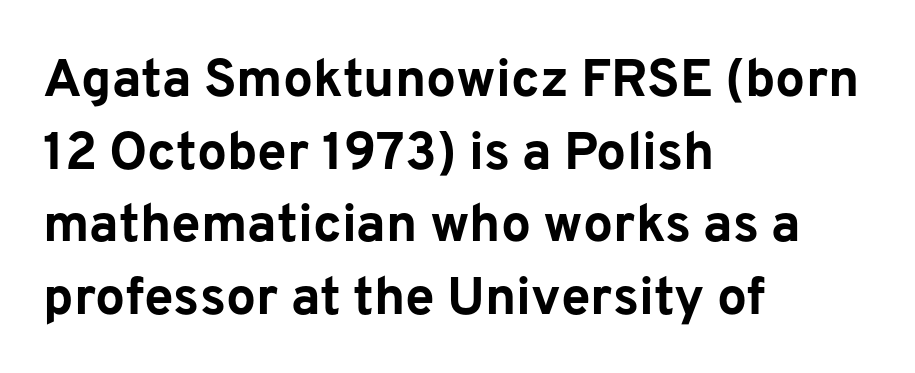
Q: Is the text bold? A: Yes.
Q: Is the text italic (slanted)? A: No, it is upright.
Q: Is the typeface a serif or a sans-serif typeface? A: Sans-serif.
Q: Is the text underlined? A: No.
Q: How is the paragraph aligned? A: Left-aligned.
Q: Is the spacing between letters normal or unusually wide? A: Normal.
Q: Is the spacing between lines tight, normal or loose? A: Normal.
Q: Width (condensed, normal, or wide)? A: Normal.
Q: Stroke contrast? A: Low.
Q: x-height? A: Medium.
Q: Monospaced? A: No.
